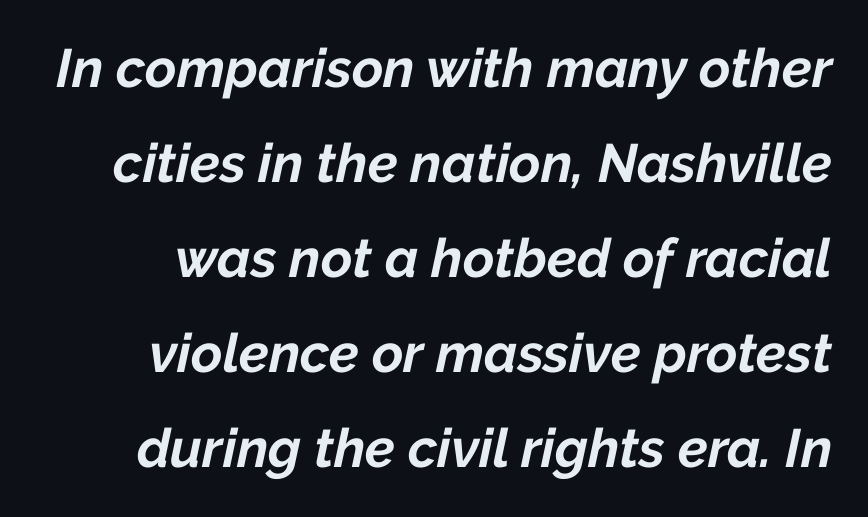
Q: Is the text bold? A: Yes.
Q: Is the text italic (slanted)? A: Yes, it leans right by about 12 degrees.
Q: Is the text underlined? A: No.
Q: Is the spacing between letters normal or unusually wide? A: Normal.
Q: Width (condensed, normal, or wide)? A: Normal.
Q: Stroke contrast? A: Low.
Q: x-height? A: Medium.
Q: Monospaced? A: No.
